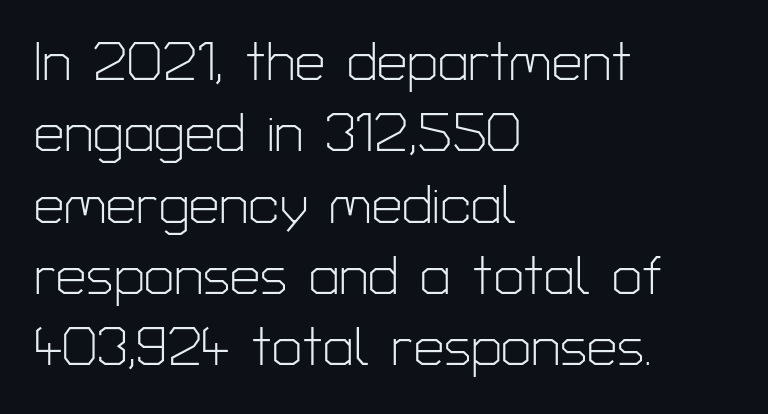
{"serif": "no", "italic": "no", "bold": "no", "weight": "light", "width": "normal", "stroke_contrast": "low", "x_height": "medium", "monospaced": "no", "underline": "no", "align": "left", "line_spacing": "normal", "line_spacing_ratio": 1.32, "letter_spacing": "normal", "letter_spacing_em": 0.0, "glyph_px": 54}
